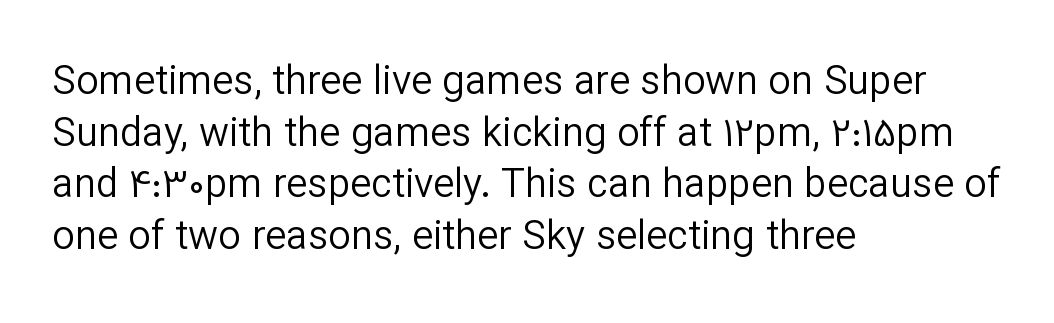
{"serif": "no", "italic": "no", "bold": "no", "weight": "regular", "width": "normal", "stroke_contrast": "low", "x_height": "medium", "monospaced": "no", "underline": "no", "align": "left", "line_spacing": "normal", "line_spacing_ratio": 1.29, "letter_spacing": "normal", "letter_spacing_em": 0.0, "glyph_px": 40}
